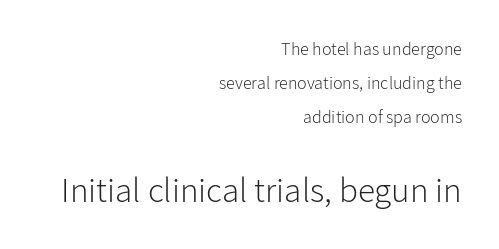
{"serif": "no", "italic": "no", "bold": "no", "weight": "light", "width": "normal", "stroke_contrast": "low", "x_height": "medium", "monospaced": "no", "underline": "no", "align": "right", "line_spacing_ratio": 1.88, "letter_spacing": "normal", "letter_spacing_em": 0.0, "larger_block": "second", "size_ratio": 1.94, "glyph_px": 35}
